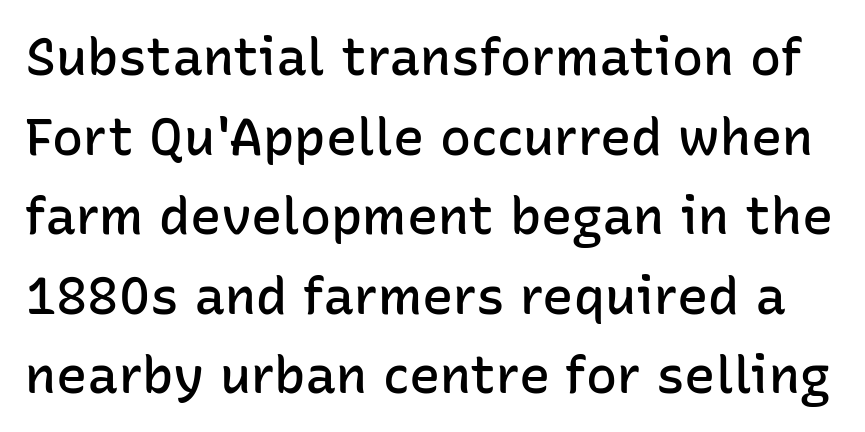
Q: Is the text bold? A: Semi-bold.
Q: Is the text italic (slanted)? A: No, it is upright.
Q: Is the typeface a serif or a sans-serif typeface? A: Sans-serif.
Q: Is the text underlined? A: No.
Q: Is the spacing between letters normal or unusually wide? A: Normal.
Q: Is the spacing between lines tight, normal or loose? A: Normal.
Q: Width (condensed, normal, or wide)? A: Normal.
Q: Stroke contrast? A: Low.
Q: x-height? A: Medium.
Q: Monospaced? A: No.
